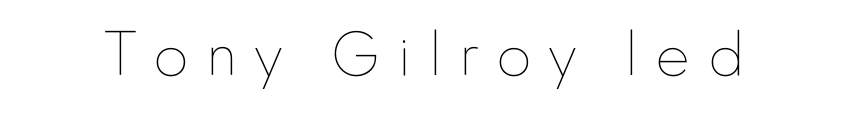
Q: Is the text bold? A: No.
Q: Is the text italic (slanted)? A: No, it is upright.
Q: Is the text underlined? A: No.
Q: Is the spacing between letters normal or unusually wide? A: Unusually wide.
Q: Width (condensed, normal, or wide)? A: Normal.
Q: Stroke contrast? A: Low.
Q: x-height? A: Small.
Q: Monospaced? A: No.
